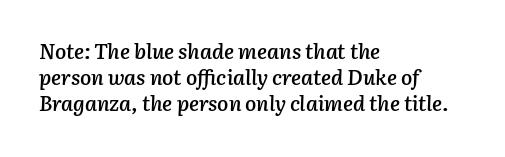
The zone under the glyphs is completely vacant. Line starts are locked; line ends wander. Firm but not heavy-handed strokes: this text is semibold. The designer left line spacing at the default. Honestly, the letter spacing is just normal — you wouldn't notice it. Designer's note — italics engaged.
